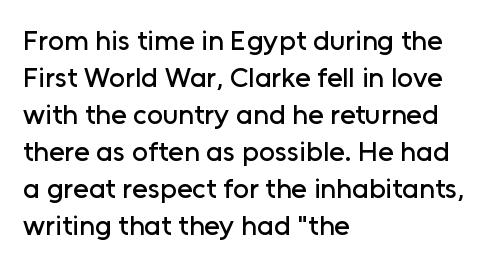
The image shows 28 px sans-serif type, upright; set left-aligned, normal line spacing (1.32x), normal letter spacing, not underlined; low stroke contrast and a medium x-height.
